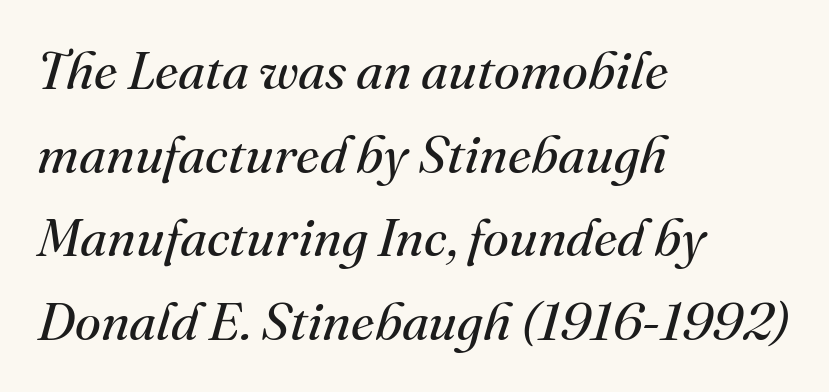
The image shows 53 px regular-weight serif type, italic (leaning right); set left-aligned, normal line spacing (1.58x), normal letter spacing, not underlined; medium stroke contrast and a small x-height.
